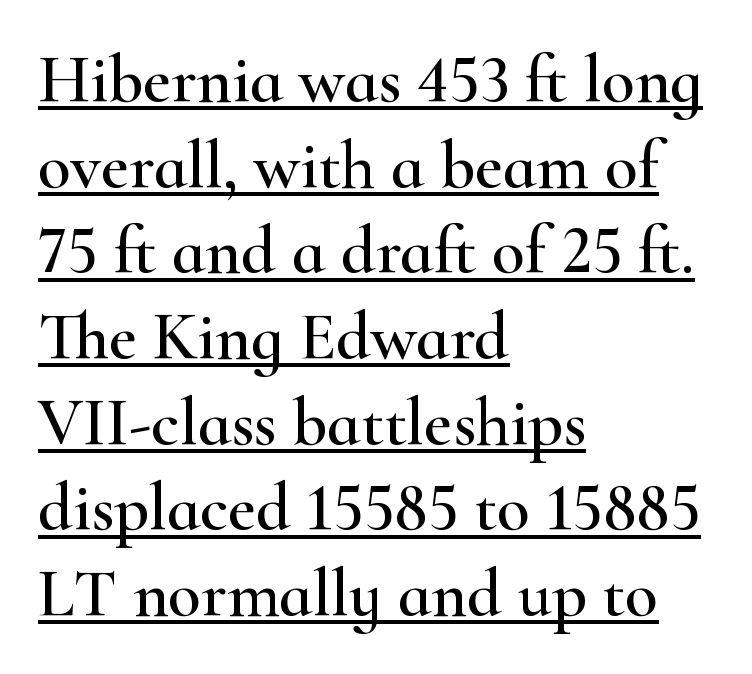
Q: Is the text italic (slanted)? A: No, it is upright.
Q: Is the typeface a serif or a sans-serif typeface? A: Serif.
Q: Is the text underlined? A: Yes.
Q: How is the paragraph aligned? A: Left-aligned.
Q: Is the spacing between letters normal or unusually wide? A: Normal.
Q: Is the spacing between lines tight, normal or loose? A: Normal.
Q: Width (condensed, normal, or wide)? A: Wide.
Q: Stroke contrast? A: High.
Q: x-height? A: Small.
Q: Monospaced? A: No.
